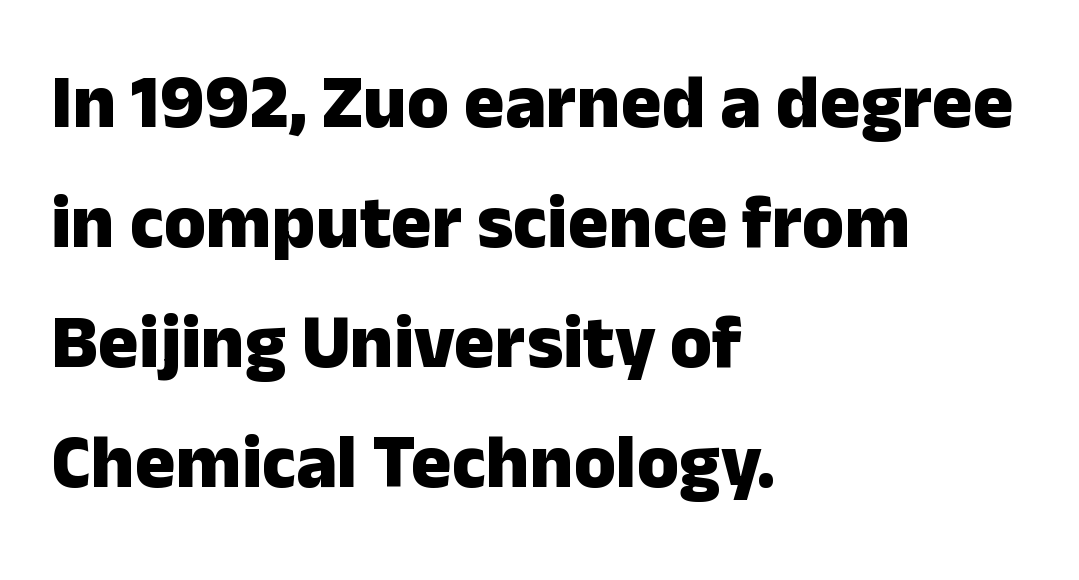
Q: Is the text bold? A: Yes.
Q: Is the text italic (slanted)? A: No, it is upright.
Q: Is the typeface a serif or a sans-serif typeface? A: Sans-serif.
Q: Is the text underlined? A: No.
Q: How is the paragraph aligned? A: Left-aligned.
Q: Is the spacing between letters normal or unusually wide? A: Normal.
Q: Is the spacing between lines tight, normal or loose? A: Normal.
Q: Width (condensed, normal, or wide)? A: Normal.
Q: Stroke contrast? A: Low.
Q: x-height? A: Medium.
Q: Monospaced? A: No.
